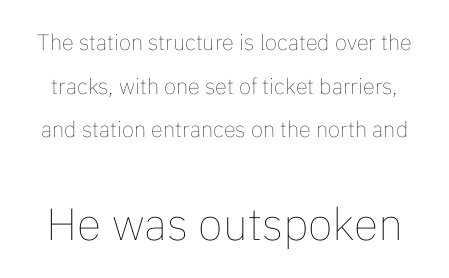
{"italic": "no", "bold": "no", "weight": "thin", "width": "normal", "stroke_contrast": "low", "x_height": "medium", "monospaced": "no", "underline": "no", "line_spacing": "loose", "line_spacing_ratio": 1.98, "letter_spacing": "normal", "letter_spacing_em": 0.0, "larger_block": "second", "size_ratio": 2.05, "glyph_px": 45}
